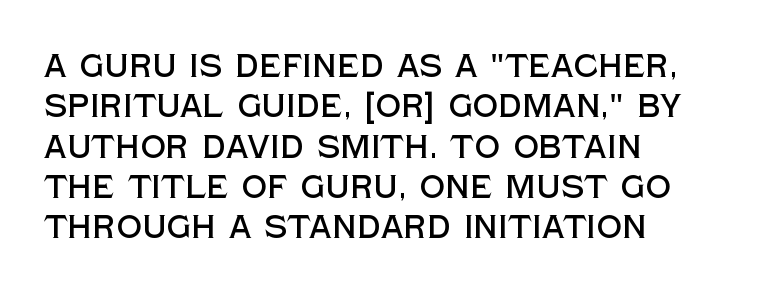
{"serif": "no", "italic": "no", "width": "normal", "x_height": "large", "monospaced": "no", "underline": "no", "align": "left", "line_spacing": "normal", "line_spacing_ratio": 1.26, "letter_spacing": "normal", "letter_spacing_em": 0.0, "glyph_px": 32}
